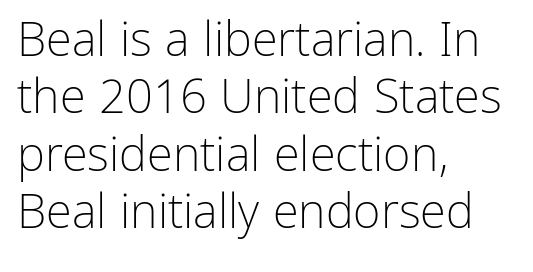
Q: Is the text bold? A: No.
Q: Is the text italic (slanted)? A: No, it is upright.
Q: Is the typeface a serif or a sans-serif typeface? A: Sans-serif.
Q: Is the text underlined? A: No.
Q: How is the paragraph aligned? A: Left-aligned.
Q: Is the spacing between letters normal or unusually wide? A: Normal.
Q: Width (condensed, normal, or wide)? A: Normal.
Q: Stroke contrast? A: Low.
Q: x-height? A: Medium.
Q: Monospaced? A: No.
